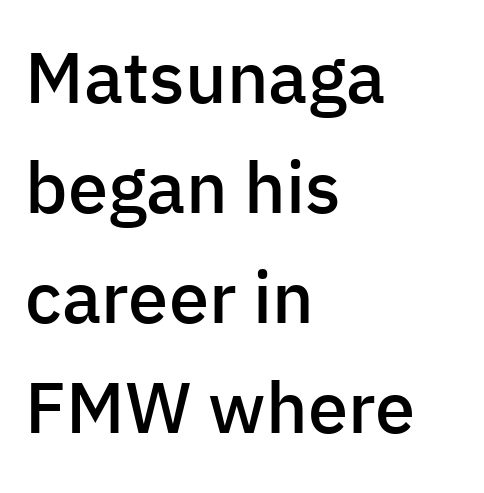
The image shows 72 px semibold sans-serif type, upright; set left-aligned, normal line spacing (1.53x), normal letter spacing, not underlined; low stroke contrast and a medium x-height.
